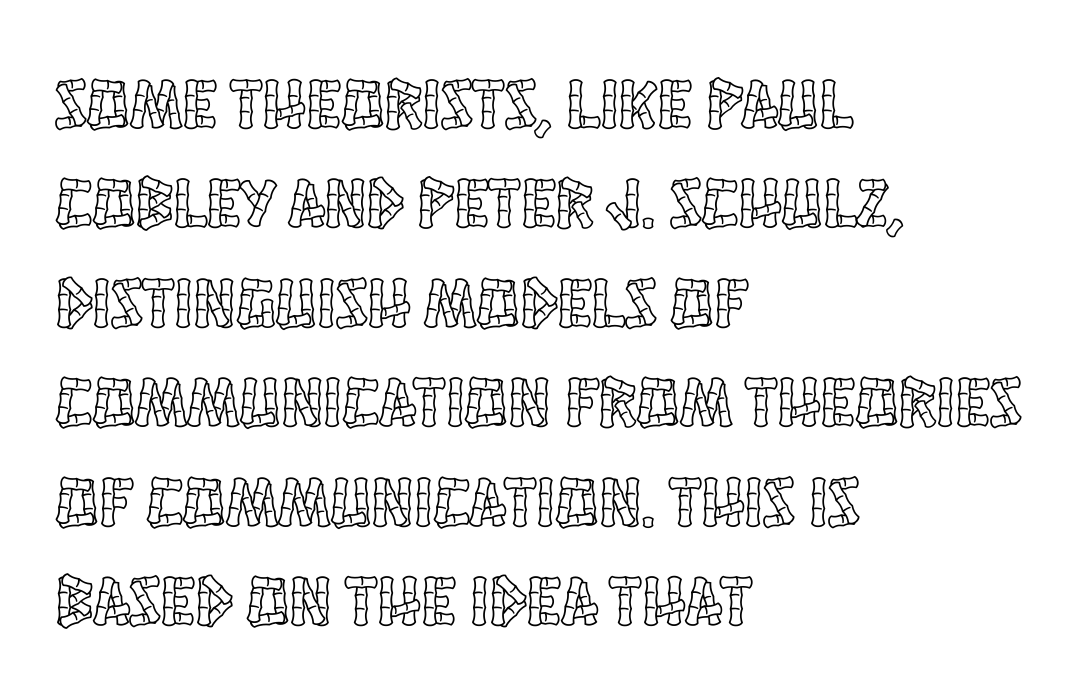
Q: Is the text italic (slanted)? A: No, it is upright.
Q: Is the text underlined? A: No.
Q: How is the paragraph aligned? A: Left-aligned.
Q: Is the spacing between letters normal or unusually wide? A: Normal.
Q: Is the spacing between lines tight, normal or loose? A: Normal.
Q: Width (condensed, normal, or wide)? A: Condensed.
Q: x-height? A: Large.
Q: Monospaced? A: No.
